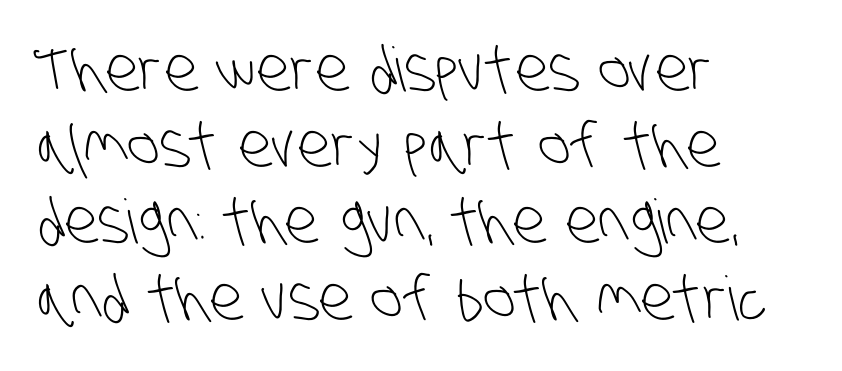
Weight: regular or lighter. Words float on clear page, feet unadorned. Is this a fixed-width face? No — the glyphs have proportional, varying widths. Leading matches the norm, producing a regular column.
